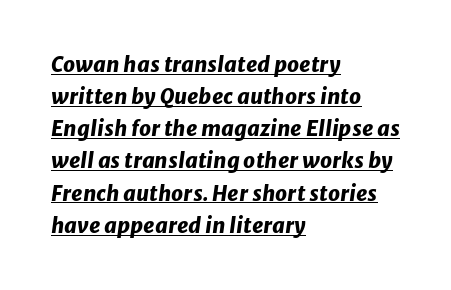
{"italic": "yes", "lean": "right", "slant_degrees": 8, "bold": "yes", "underline": "yes", "align": "left", "line_spacing": "normal", "line_spacing_ratio": 1.53, "letter_spacing": "normal", "letter_spacing_em": 0.0, "glyph_px": 21}
